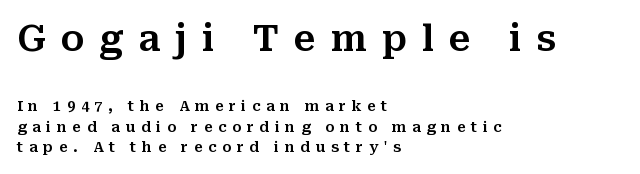
The image shows 36 px serif type, upright; set left-aligned, normal line spacing (1.46x), unusually wide letter spacing (+0.41 em), not underlined; the first (top) block is 2.57x larger; medium stroke contrast and a medium x-height.
